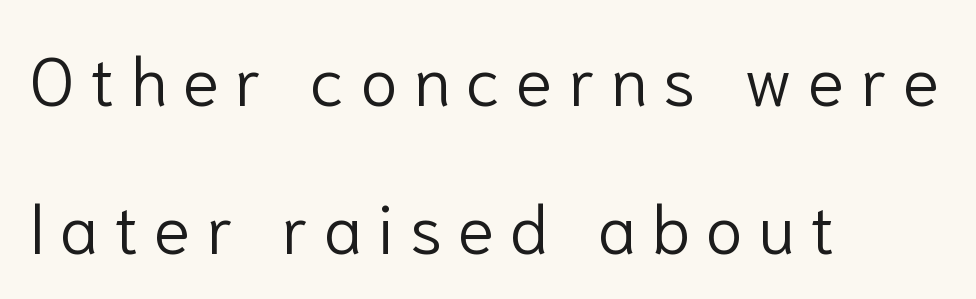
Q: Is the text bold? A: No.
Q: Is the text italic (slanted)? A: No, it is upright.
Q: Is the typeface a serif or a sans-serif typeface? A: Sans-serif.
Q: Is the text underlined? A: No.
Q: How is the paragraph aligned? A: Left-aligned.
Q: Is the spacing between letters normal or unusually wide? A: Unusually wide.
Q: Is the spacing between lines tight, normal or loose? A: Loose.
Q: Width (condensed, normal, or wide)? A: Normal.
Q: Stroke contrast? A: Low.
Q: x-height? A: Medium.
Q: Monospaced? A: No.
